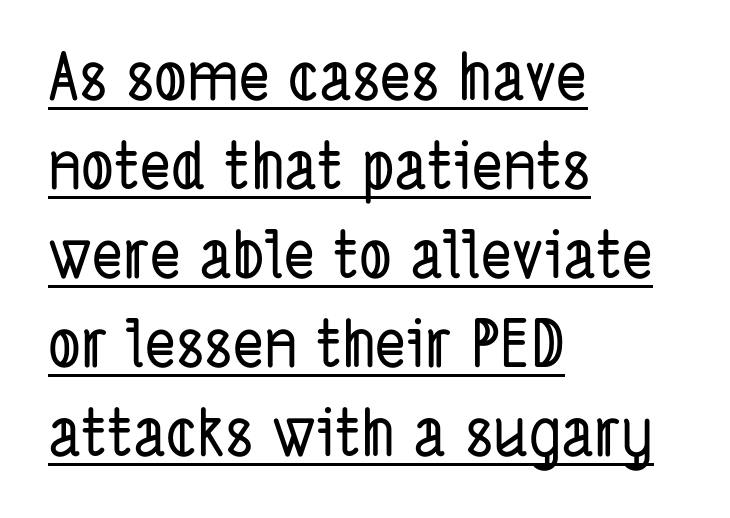
Underlining? Definitely there. Regarding leading, the lines here are spaced in the standard way. The rendering anchors every line to the left-hand side. Default kerning and tracking; the words read as compact shapes. The font family rendered here belongs to the sans-serif group. Looks like regular typesetting: each glyph gets only the width it needs.
